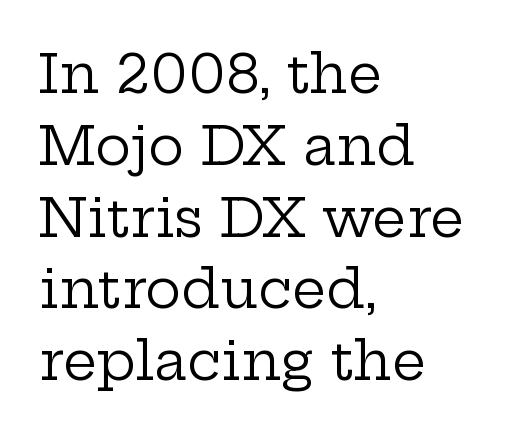
{"serif": "yes", "italic": "no", "bold": "no", "weight": "regular", "width": "wide", "stroke_contrast": "low", "x_height": "medium", "monospaced": "no", "underline": "no", "align": "left", "line_spacing": "normal", "line_spacing_ratio": 1.33, "letter_spacing": "normal", "letter_spacing_em": 0.0, "glyph_px": 54}
